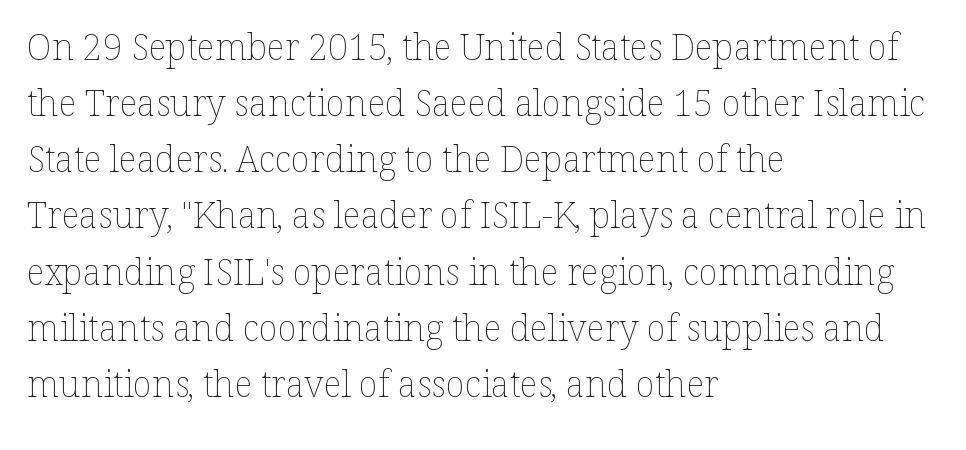
Q: Is the text bold? A: No.
Q: Is the text italic (slanted)? A: No, it is upright.
Q: Is the text underlined? A: No.
Q: How is the paragraph aligned? A: Left-aligned.
Q: Is the spacing between letters normal or unusually wide? A: Normal.
Q: Is the spacing between lines tight, normal or loose? A: Normal.
Q: Width (condensed, normal, or wide)? A: Normal.
Q: Stroke contrast? A: Low.
Q: x-height? A: Medium.
Q: Monospaced? A: No.
